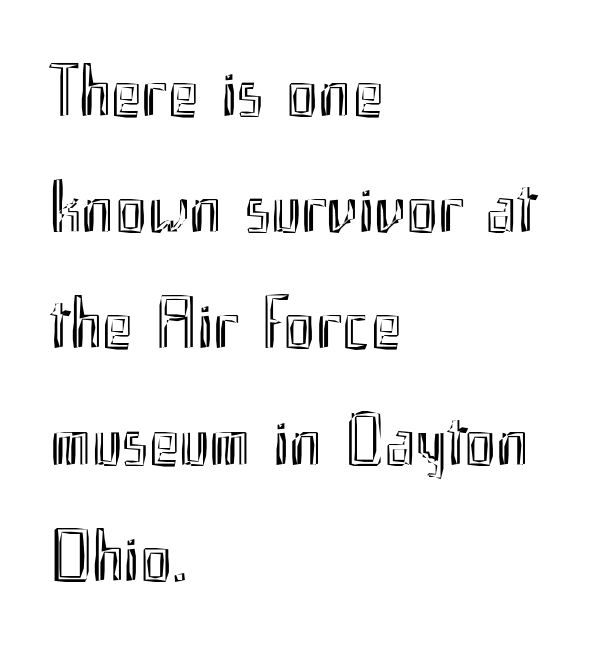
The image shows 74 px condensed type, upright; set left-aligned, normal line spacing (1.57x), normal letter spacing, not underlined; a small x-height.
